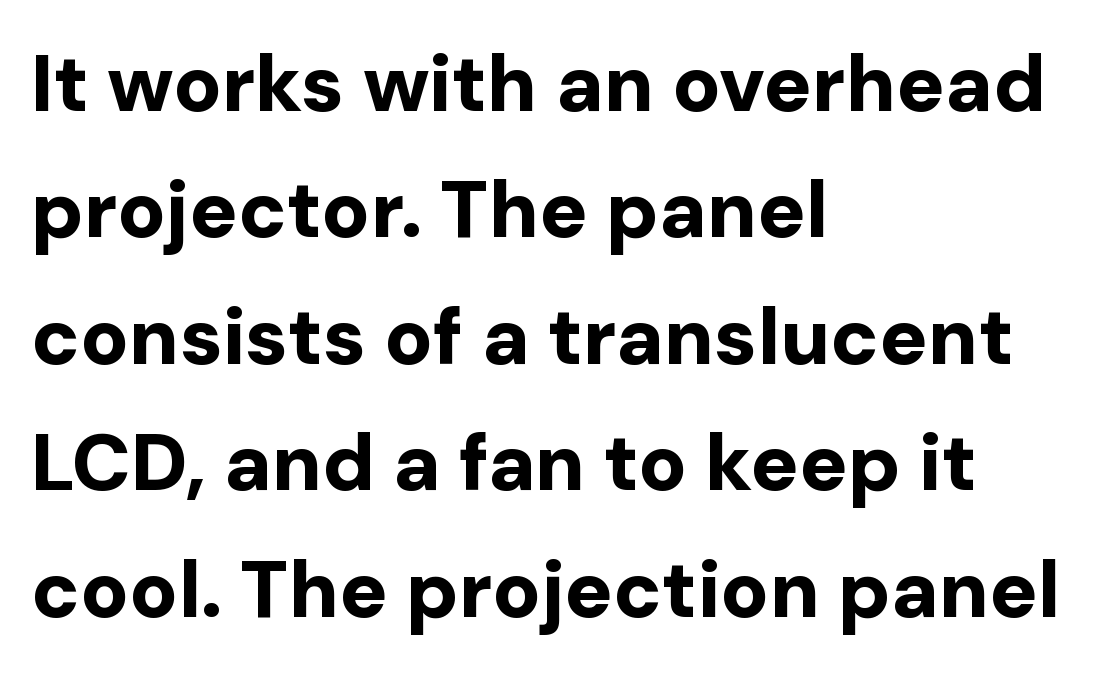
The image shows 80 px bold sans-serif type, upright; set left-aligned, normal line spacing (1.58x), normal letter spacing, not underlined; low stroke contrast and a medium x-height.
